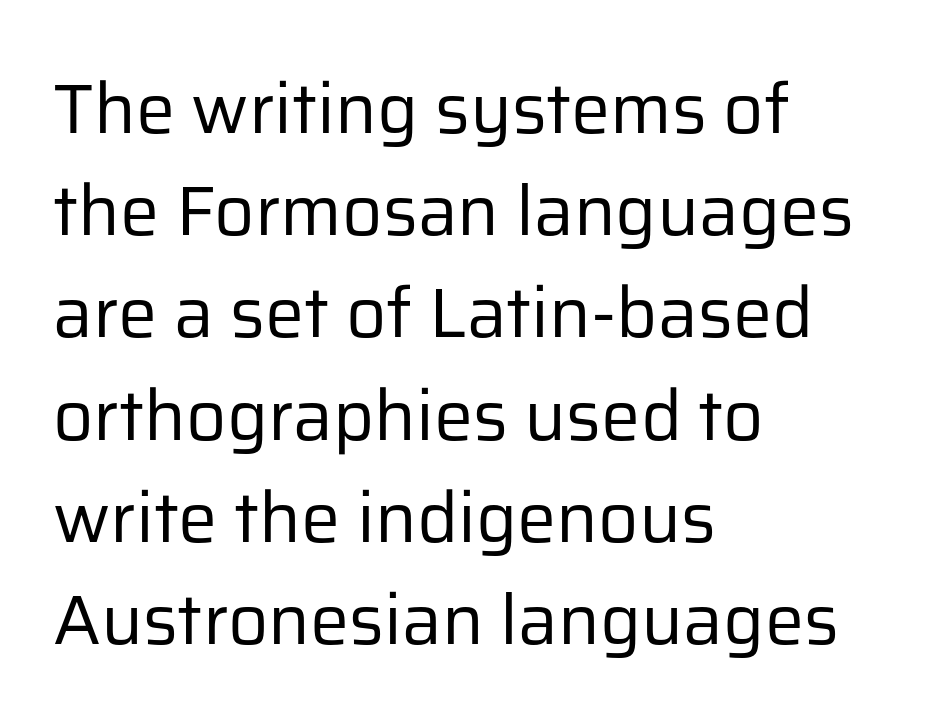
Do the characters align in a grid? No, the font is proportional. Words float on clear page, feet unadorned. The paragraph has a hard left edge and a soft right edge. How would I describe the line gaps? Plain and ordinary. No letter is thick-stroked: the sample isn't bold.
